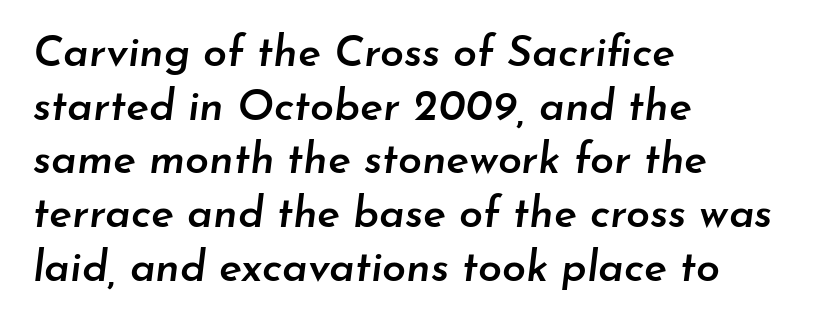
Q: Is the text bold? A: Semi-bold.
Q: Is the text italic (slanted)? A: Yes, it leans right by about 7 degrees.
Q: Is the text underlined? A: No.
Q: How is the paragraph aligned? A: Left-aligned.
Q: Is the spacing between letters normal or unusually wide? A: Normal.
Q: Is the spacing between lines tight, normal or loose? A: Normal.
Q: Width (condensed, normal, or wide)? A: Normal.
Q: Stroke contrast? A: Low.
Q: x-height? A: Small.
Q: Monospaced? A: No.
